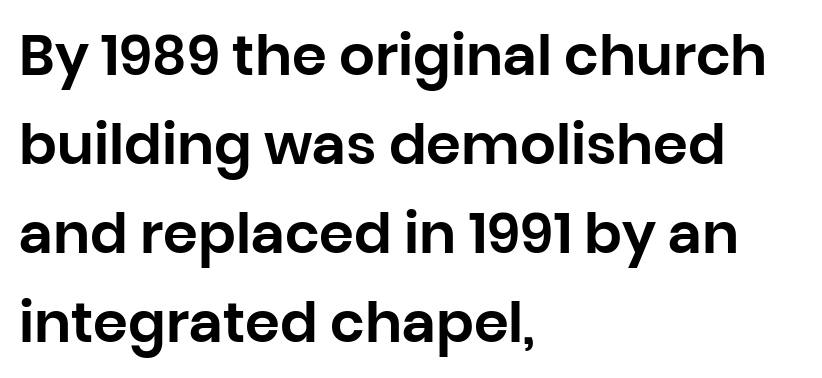
Q: Is the text italic (slanted)? A: No, it is upright.
Q: Is the typeface a serif or a sans-serif typeface? A: Sans-serif.
Q: Is the text underlined? A: No.
Q: How is the paragraph aligned? A: Left-aligned.
Q: Is the spacing between letters normal or unusually wide? A: Normal.
Q: Is the spacing between lines tight, normal or loose? A: Normal.
Q: Width (condensed, normal, or wide)? A: Normal.
Q: Stroke contrast? A: Low.
Q: x-height? A: Large.
Q: Monospaced? A: No.
